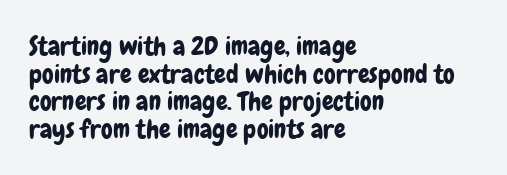
{"italic": "no", "underline": "no", "align": "left", "line_spacing": "tight", "line_spacing_ratio": 1.06, "letter_spacing": "normal", "letter_spacing_em": 0.0, "glyph_px": 26}
